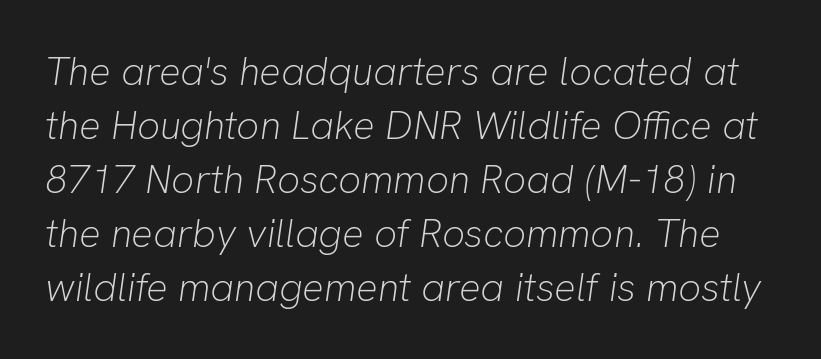
The zone under the glyphs is completely vacant. The face used here is proportionally spaced, like ordinary book or web type. Default kerning and tracking; the words read as compact shapes. The glyphs look as if they've been sheared to an angle. The font is comparable to plain body text, perhaps lighter. Does the leading feel generous? No, just average.
